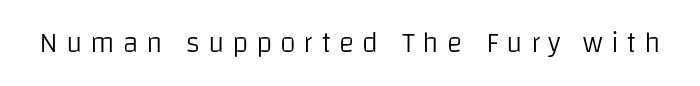
Q: Is the text bold? A: No.
Q: Is the text italic (slanted)? A: No, it is upright.
Q: Is the typeface a serif or a sans-serif typeface? A: Sans-serif.
Q: Is the text underlined? A: No.
Q: Is the spacing between letters normal or unusually wide? A: Unusually wide.
Q: Width (condensed, normal, or wide)? A: Normal.
Q: Stroke contrast? A: Low.
Q: x-height? A: Large.
Q: Monospaced? A: No.
